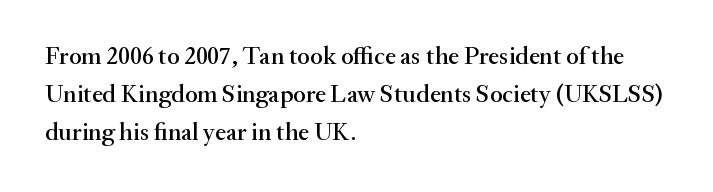
{"italic": "no", "underline": "no", "align": "left", "line_spacing": "normal", "line_spacing_ratio": 1.52, "letter_spacing": "normal", "letter_spacing_em": 0.0, "glyph_px": 25}
